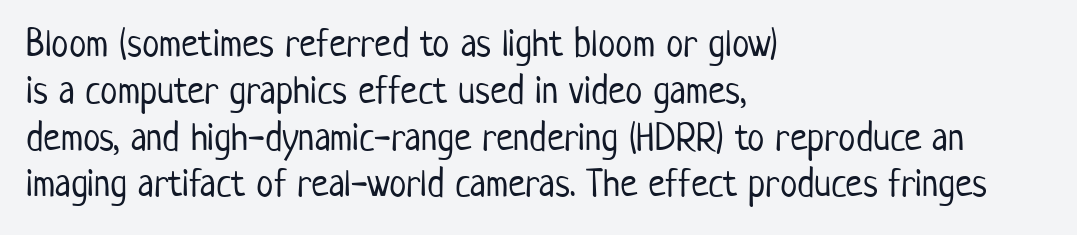
Q: Is the text bold? A: No.
Q: Is the text italic (slanted)? A: No, it is upright.
Q: Is the typeface a serif or a sans-serif typeface? A: Sans-serif.
Q: Is the text underlined? A: No.
Q: How is the paragraph aligned? A: Left-aligned.
Q: Is the spacing between letters normal or unusually wide? A: Normal.
Q: Width (condensed, normal, or wide)? A: Condensed.
Q: Stroke contrast? A: Low.
Q: x-height? A: Medium.
Q: Monospaced? A: No.
